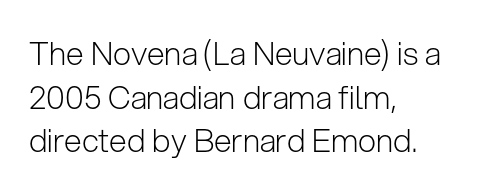
Looks like regular typesetting: each glyph gets only the width it needs. The lines in this sample share a left origin and differ only in where they stop. Is there much room between lines? A standard amount, neither cramped nor airy. Descender tails drop into unmarked territory. Nothing heavy about these letters — not bold at all.
